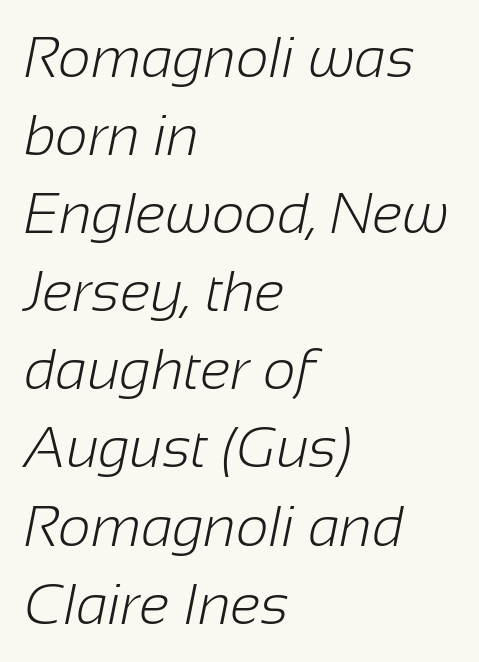
{"serif": "no", "bold": "no", "weight": "light", "width": "normal", "stroke_contrast": "low", "x_height": "medium", "monospaced": "no", "underline": "no", "align": "left", "line_spacing": "normal", "line_spacing_ratio": 1.37, "letter_spacing": "normal", "letter_spacing_em": 0.0, "glyph_px": 57}
